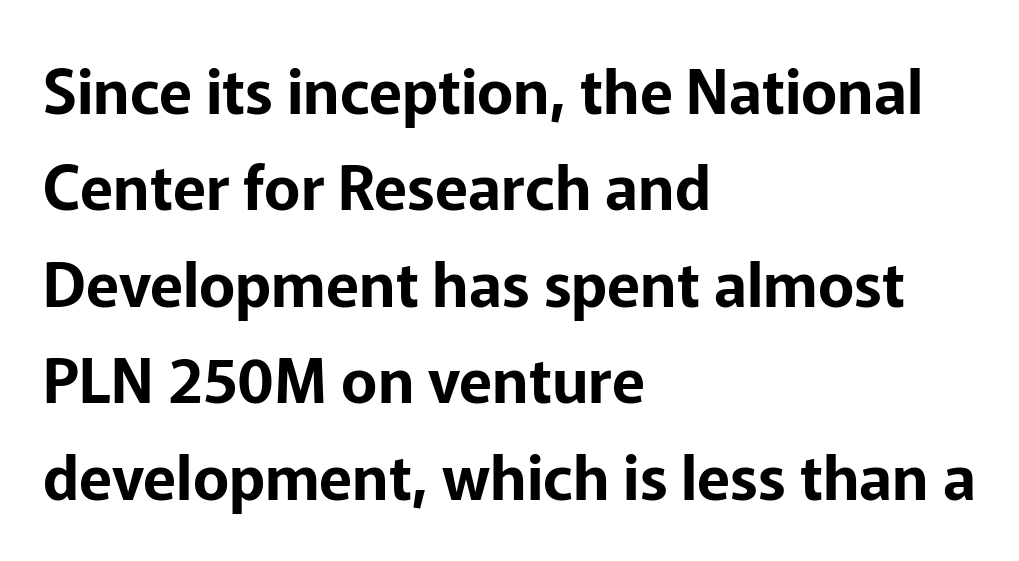
Q: Is the text italic (slanted)? A: No, it is upright.
Q: Is the typeface a serif or a sans-serif typeface? A: Sans-serif.
Q: Is the text underlined? A: No.
Q: How is the paragraph aligned? A: Left-aligned.
Q: Is the spacing between letters normal or unusually wide? A: Normal.
Q: Is the spacing between lines tight, normal or loose? A: Normal.
Q: Width (condensed, normal, or wide)? A: Normal.
Q: Stroke contrast? A: Low.
Q: x-height? A: Medium.
Q: Monospaced? A: No.
